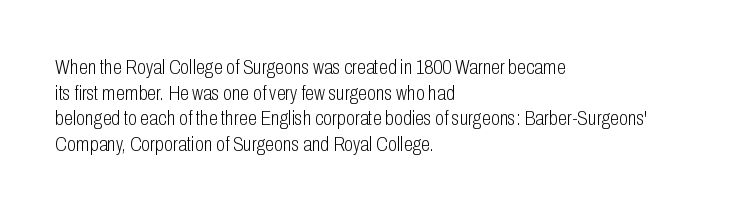
The image shows 21 px text type, upright; set left-aligned, line spacing 1.22x, normal letter spacing, not underlined.
